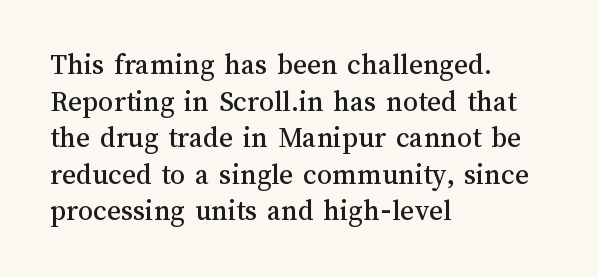
The image shows 30 px text type, upright; set left-aligned, line spacing 1.22x, normal letter spacing, not underlined; medium stroke contrast and a medium x-height.
